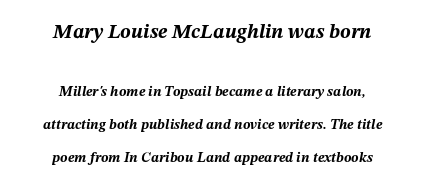
The image shows 20 px bold type, italic (leaning right); set centered, loose line spacing (2.36x), normal letter spacing, not underlined; the first (top) block is 1.43x larger.
